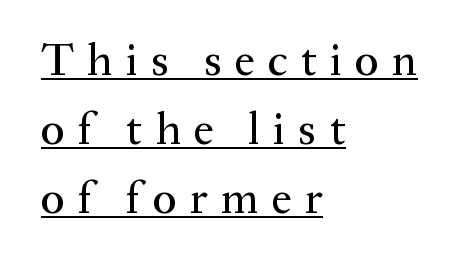
The image shows 45 px serif type, upright; set left-aligned, normal line spacing (1.53x), unusually wide letter spacing (+0.29 em), underlined; medium stroke contrast and a medium x-height.
